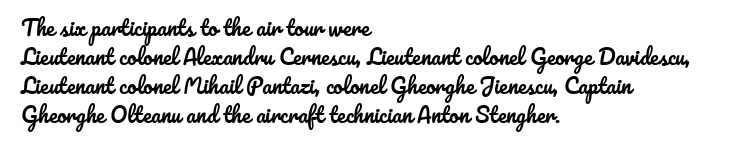
The image shows 21 px text type; set left-aligned, normal line spacing (1.38x), normal letter spacing, not underlined.
